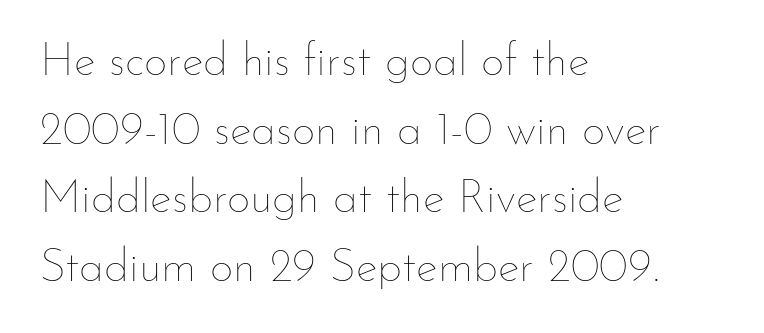
Honestly, there is no underline to notice here at all. Nope, not italic — everything's standing straight. The weight tops out at a normal text grade. What's the leading like? Ordinary, nothing unusual. Compared with typical body copy, the letter spacing here is the same.
